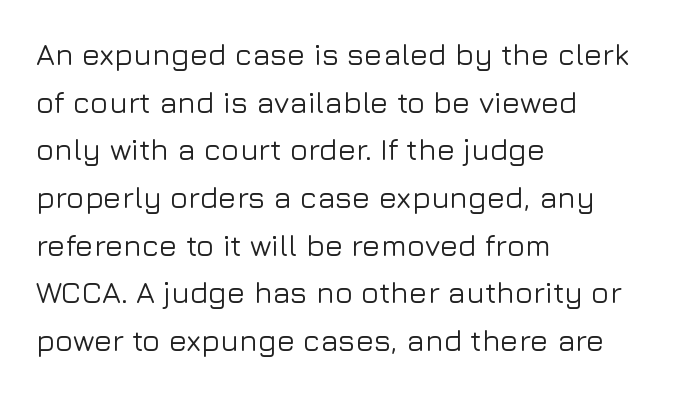
Q: Is the text italic (slanted)? A: No, it is upright.
Q: Is the typeface a serif or a sans-serif typeface? A: Sans-serif.
Q: Is the text underlined? A: No.
Q: How is the paragraph aligned? A: Left-aligned.
Q: Is the spacing between letters normal or unusually wide? A: Normal.
Q: Is the spacing between lines tight, normal or loose? A: Normal.
Q: Width (condensed, normal, or wide)? A: Normal.
Q: Stroke contrast? A: Low.
Q: x-height? A: Medium.
Q: Monospaced? A: No.
